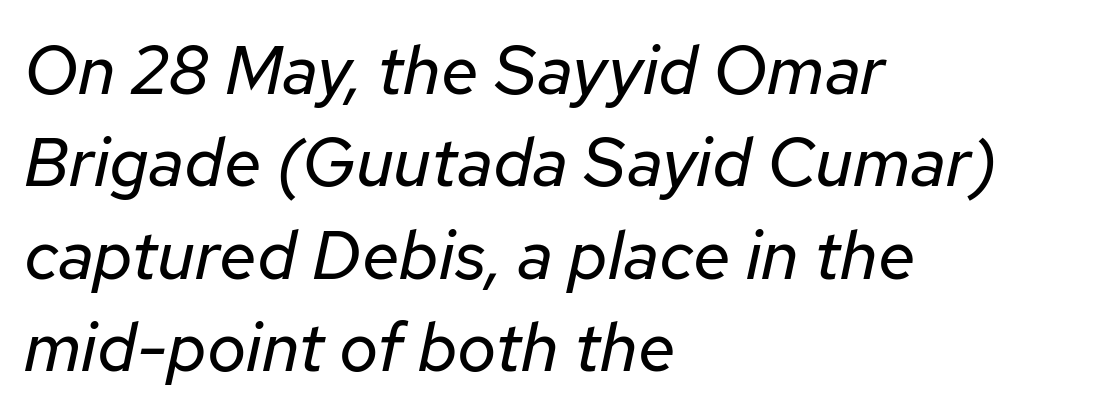
{"italic": "yes", "lean": "right", "slant_degrees": 12, "bold": "no", "weight": "regular", "width": "normal", "stroke_contrast": "low", "x_height": "medium", "monospaced": "no", "underline": "no", "align": "left", "line_spacing": "normal", "line_spacing_ratio": 1.36, "letter_spacing": "normal", "letter_spacing_em": 0.0, "glyph_px": 68}
